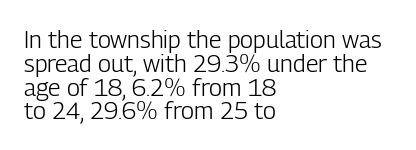
The image shows 24 px text type, upright; set left-aligned, tight line spacing (0.99x), normal letter spacing, not underlined.
